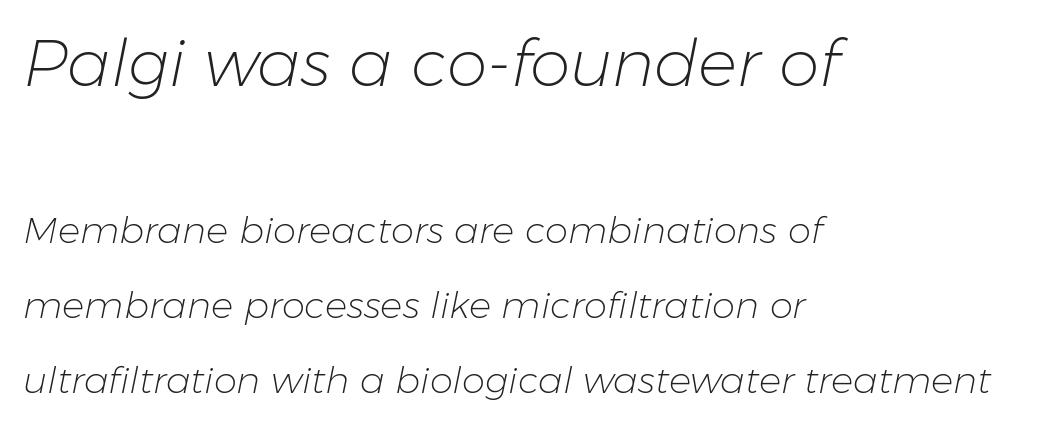
Descenders hang freely into open space. Reading down the column, the eye jumps a long way to each next line. The lines in this sample share a left origin and differ only in where they stop. Visually, the top section dominates because its glyphs are scaled up.
